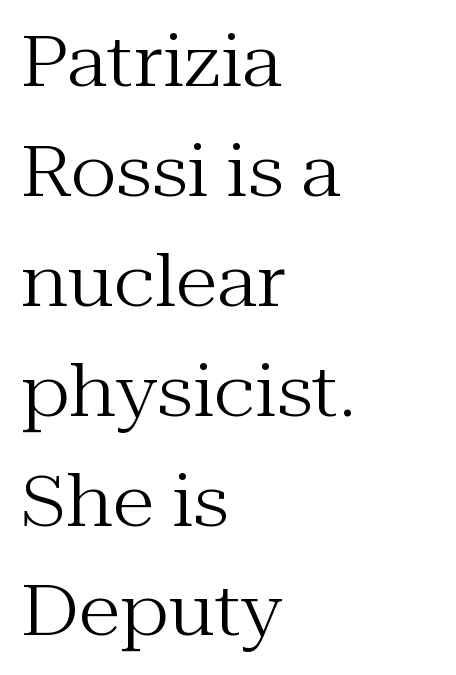
{"serif": "yes", "italic": "no", "bold": "no", "weight": "regular", "width": "normal", "stroke_contrast": "medium", "x_height": "medium", "monospaced": "no", "underline": "no", "align": "left", "line_spacing": "normal", "line_spacing_ratio": 1.57, "letter_spacing": "normal", "letter_spacing_em": 0.0, "glyph_px": 70}
